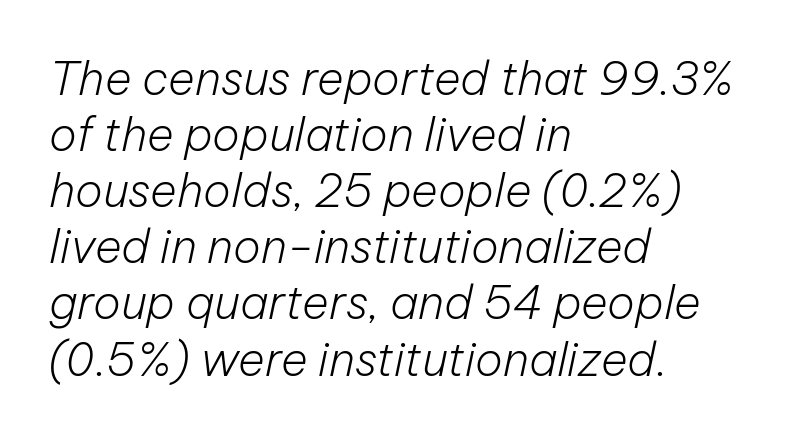
The image shows 46 px light type, italic (leaning right); set left-aligned, line spacing 1.22x, normal letter spacing, not underlined; low stroke contrast and a medium x-height.
